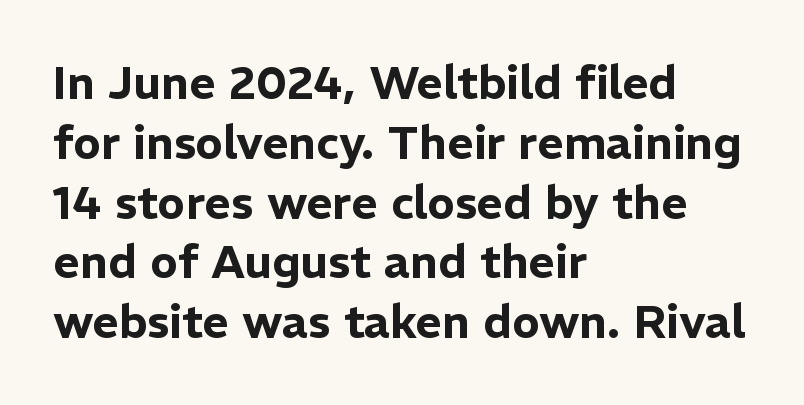
Think of a printed novel: that variable character pitch is what you see here. You can tell from the bare stems that sans-serif type was used. Tracking value appears to be zero — textbook default spacing. Does the leading feel generous? No, just average. Which margin do the lines hug? The left one — the right edge is uneven. The typography opts for an upright posture over an oblique one.
